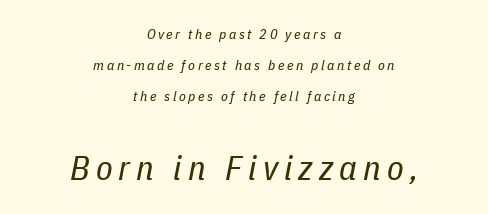
Q: Is the text bold? A: No.
Q: Is the text italic (slanted)? A: Yes, it leans right by about 11 degrees.
Q: Is the text underlined? A: No.
Q: How is the paragraph aligned? A: Centered.
Q: Is the spacing between lines tight, normal or loose? A: Loose.
Q: Which block of text is set in a larger size, the first (top) or the second (bottom)? A: The second (bottom) one.
Q: Width (condensed, normal, or wide)? A: Condensed.
Q: Stroke contrast? A: Low.
Q: x-height? A: Medium.
Q: Monospaced? A: No.
